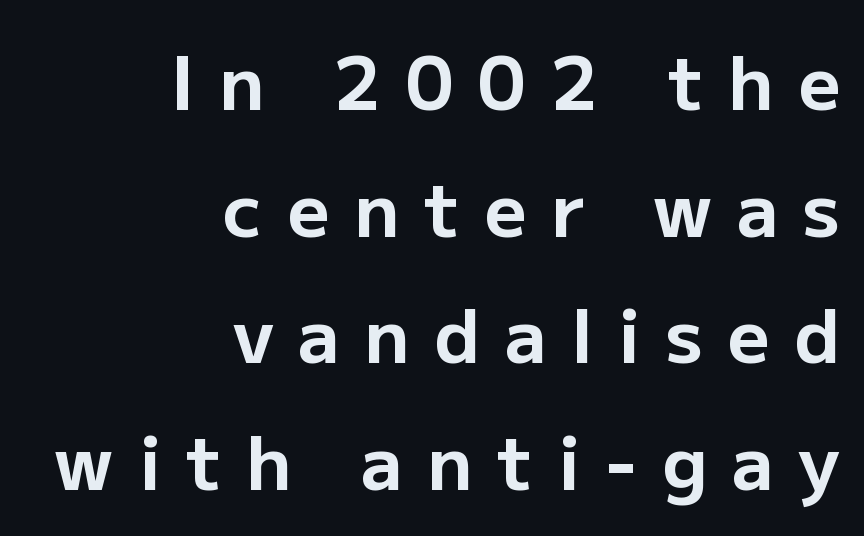
The image shows 74 px bold sans-serif type, upright; set right-aligned, line spacing 1.71x, unusually wide letter spacing (+0.33 em), not underlined; low stroke contrast and a medium x-height.
